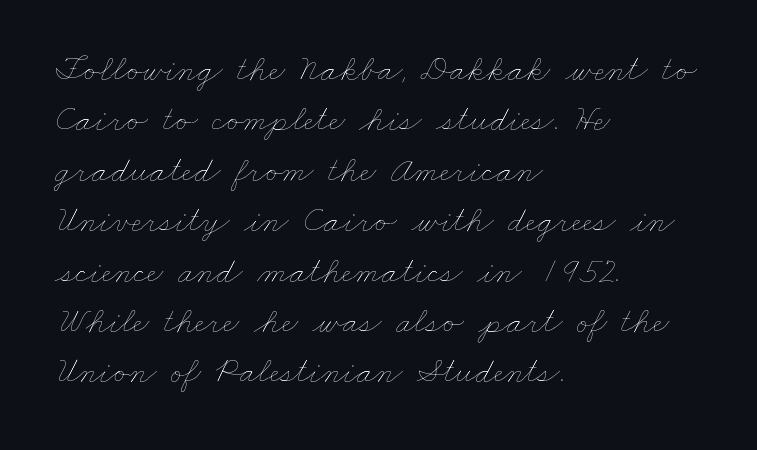
Q: Is the text bold? A: No.
Q: Is the text underlined? A: No.
Q: How is the paragraph aligned? A: Left-aligned.
Q: Is the spacing between letters normal or unusually wide? A: Normal.
Q: Is the spacing between lines tight, normal or loose? A: Normal.
Q: Width (condensed, normal, or wide)? A: Wide.
Q: Stroke contrast? A: Low.
Q: x-height? A: Small.
Q: Monospaced? A: No.
